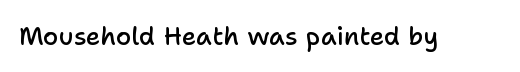
The image shows 25 px text type, upright; set normal letter spacing, not underlined.
